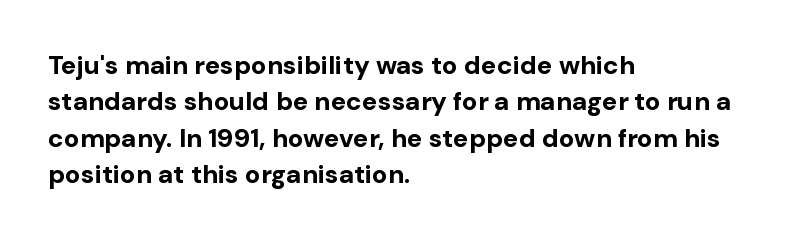
Characters remain perfectly vertical along every line. The passage is arranged the way most books set body copy — flush left. These lines sit exactly where default settings would place them. Nobody touched the tracking dial on this one. Descender tails drop into unmarked territory. Is the type bold? Yes — the strokes are clearly thick and heavy.
